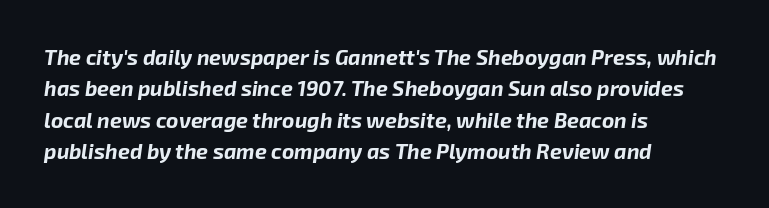
Q: Is the text bold? A: Yes.
Q: Is the text italic (slanted)? A: Yes, it leans right by about 8 degrees.
Q: Is the text underlined? A: No.
Q: How is the paragraph aligned? A: Left-aligned.
Q: Is the spacing between letters normal or unusually wide? A: Normal.
Q: Is the spacing between lines tight, normal or loose? A: Normal.
